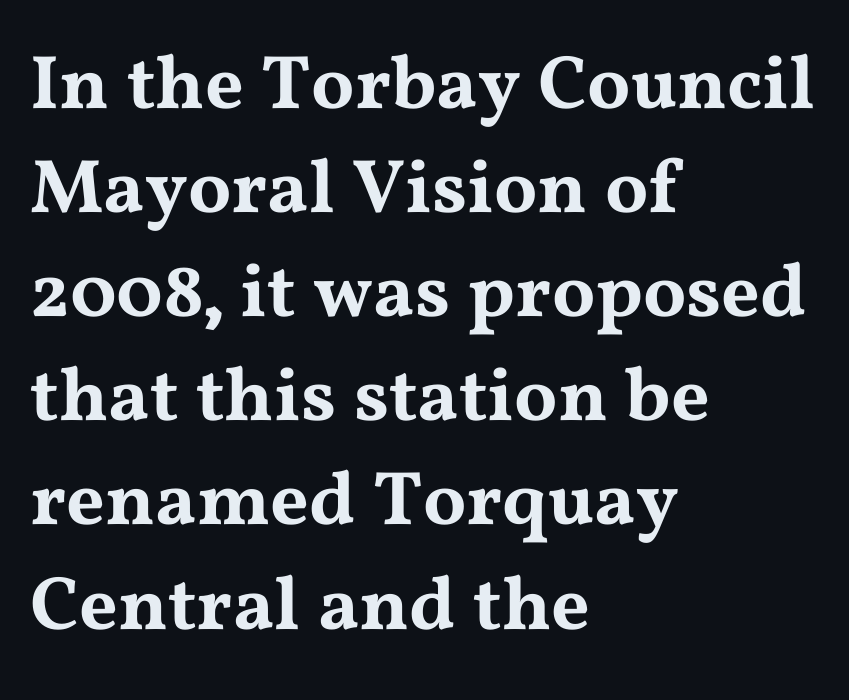
Q: Is the text italic (slanted)? A: No, it is upright.
Q: Is the typeface a serif or a sans-serif typeface? A: Serif.
Q: Is the text underlined? A: No.
Q: How is the paragraph aligned? A: Left-aligned.
Q: Is the spacing between letters normal or unusually wide? A: Normal.
Q: Is the spacing between lines tight, normal or loose? A: Normal.
Q: Width (condensed, normal, or wide)? A: Wide.
Q: Stroke contrast? A: Medium.
Q: x-height? A: Medium.
Q: Monospaced? A: No.
